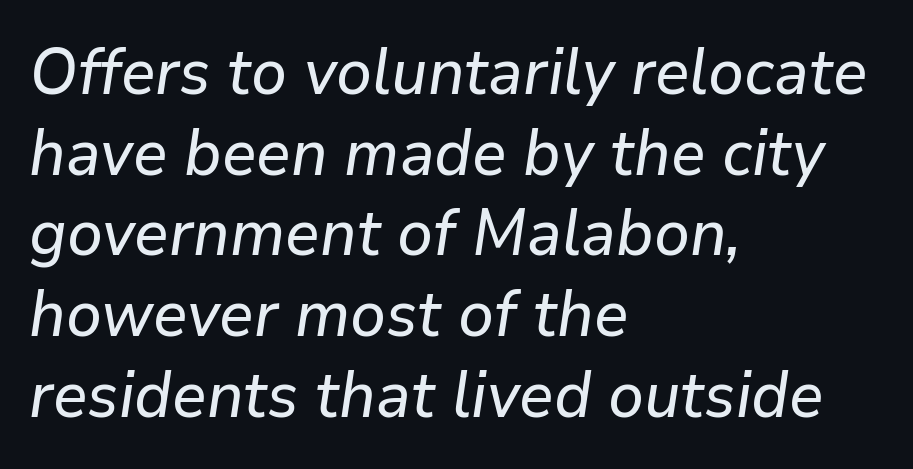
{"italic": "yes", "lean": "right", "slant_degrees": 9, "width": "normal", "stroke_contrast": "low", "x_height": "medium", "monospaced": "no", "underline": "no", "align": "left", "line_spacing": "normal", "line_spacing_ratio": 1.26, "letter_spacing": "normal", "letter_spacing_em": 0.0, "glyph_px": 64}
